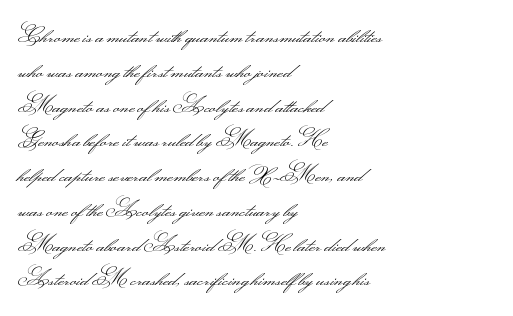
Q: Is the text bold? A: No.
Q: Is the text italic (slanted)? A: Yes.
Q: Is the text underlined? A: No.
Q: How is the paragraph aligned? A: Left-aligned.
Q: Is the spacing between letters normal or unusually wide? A: Normal.
Q: Is the spacing between lines tight, normal or loose? A: Normal.
